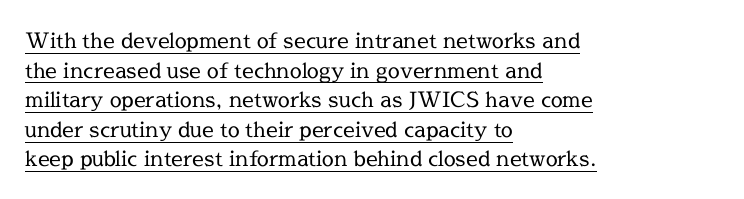
Q: Is the text bold? A: No.
Q: Is the text italic (slanted)? A: No, it is upright.
Q: Is the text underlined? A: Yes.
Q: How is the paragraph aligned? A: Left-aligned.
Q: Is the spacing between letters normal or unusually wide? A: Normal.
Q: Is the spacing between lines tight, normal or loose? A: Normal.
